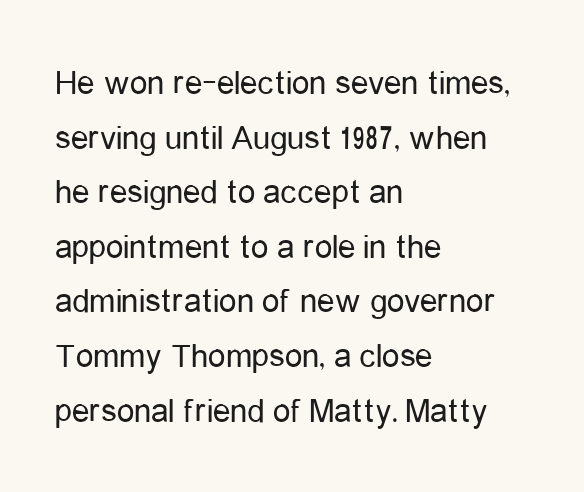
Has an underline been added? It has not. A typesetter would mark this as roman, not italic. Does the type have serifs? No, each stem ends abruptly. Inter-character spacing is left at the font's built-in metrics.
